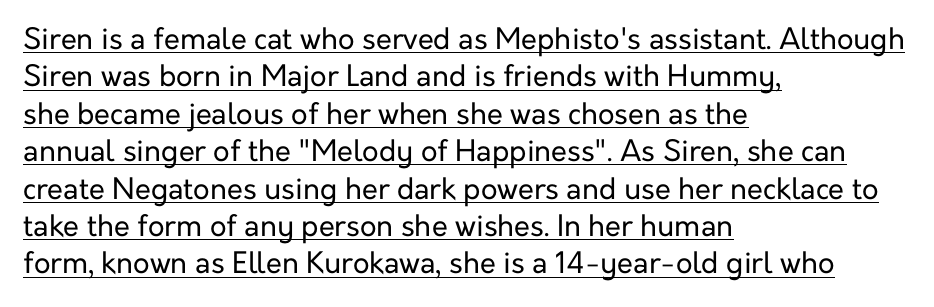
{"serif": "no", "italic": "no", "bold": "no", "weight": "regular", "width": "normal", "stroke_contrast": "low", "x_height": "medium", "monospaced": "no", "underline": "yes", "align": "left", "line_spacing": "normal", "line_spacing_ratio": 1.29, "letter_spacing": "normal", "letter_spacing_em": 0.0, "glyph_px": 29}
